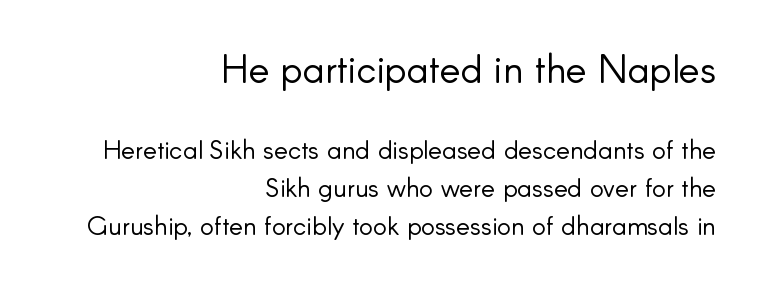
{"serif": "no", "italic": "no", "bold": "no", "weight": "light", "width": "normal", "stroke_contrast": "low", "x_height": "small", "monospaced": "no", "underline": "no", "align": "right", "line_spacing": "normal", "line_spacing_ratio": 1.47, "letter_spacing": "normal", "letter_spacing_em": 0.0, "larger_block": "first", "size_ratio": 1.5, "glyph_px": 39}
